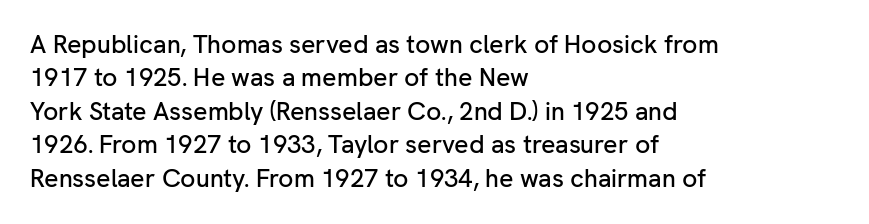
Q: Is the text italic (slanted)? A: No, it is upright.
Q: Is the text underlined? A: No.
Q: How is the paragraph aligned? A: Left-aligned.
Q: Is the spacing between letters normal or unusually wide? A: Normal.
Q: Is the spacing between lines tight, normal or loose? A: Normal.
